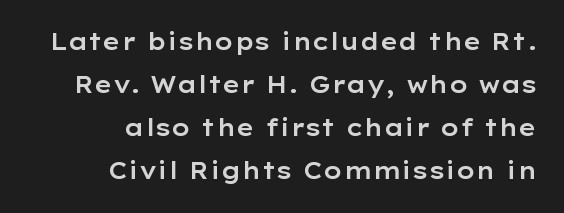
{"italic": "no", "underline": "no", "align": "right", "line_spacing_ratio": 1.87, "letter_spacing": "normal", "letter_spacing_em": 0.0, "glyph_px": 23}
